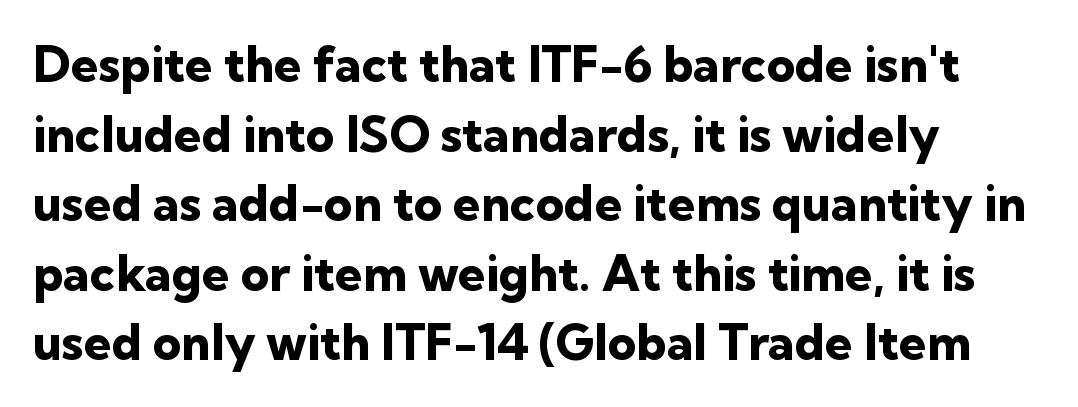
Italic: no, the glyphs are upright roman. Casual observation: everything's shoved over to the left. The rendering uses natural spacing where letterforms have individual widths. You can tell from the bare stems that sans-serif type was used. These lines keep a tight, regular rhythm from letter to letter.
